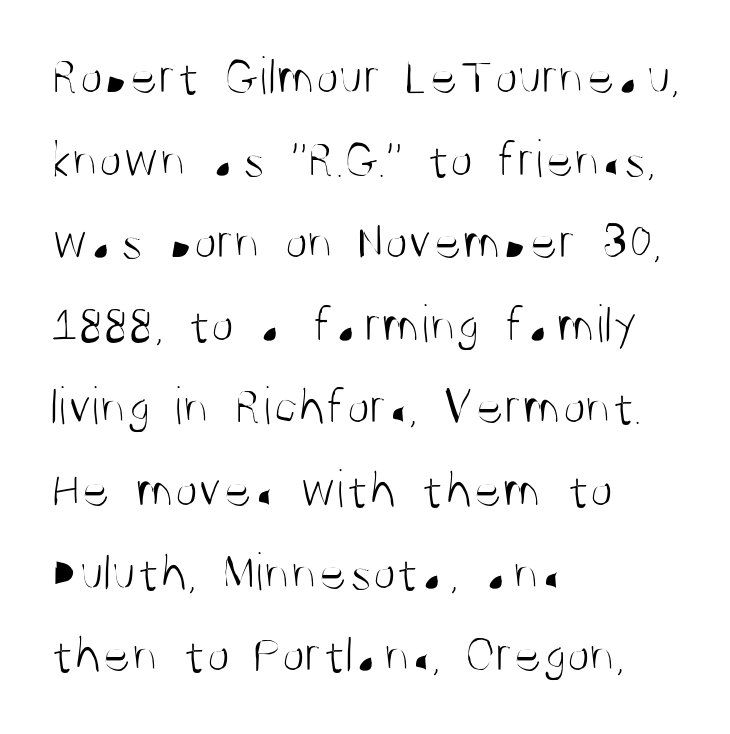
Q: Is the text bold? A: No.
Q: Is the text italic (slanted)? A: No, it is upright.
Q: Is the typeface a serif or a sans-serif typeface? A: Sans-serif.
Q: Is the text underlined? A: No.
Q: How is the paragraph aligned? A: Left-aligned.
Q: Is the spacing between letters normal or unusually wide? A: Normal.
Q: Is the spacing between lines tight, normal or loose? A: Normal.
Q: Width (condensed, normal, or wide)? A: Condensed.
Q: Stroke contrast? A: Medium.
Q: x-height? A: Large.
Q: Monospaced? A: No.
